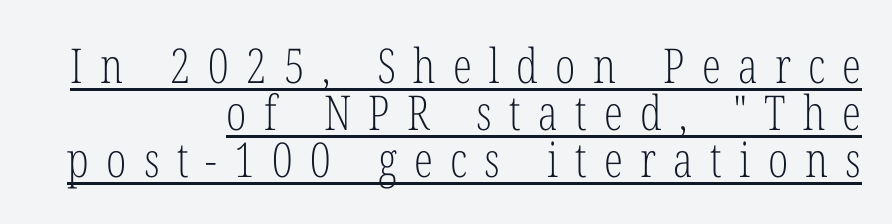
Heft: none added — not bold. The horizontal fit of the characters is loose and conspicuously gappy. The type sits square on the baseline with zero lean. Spacing verdict: proportional, widths tailored to each character. Does the copy run flush right? Yes — the right margin is perfectly even.
